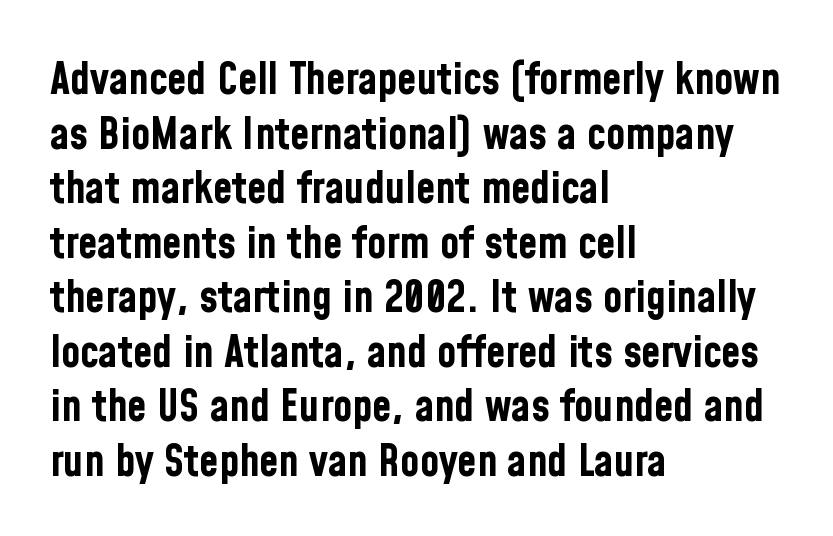
{"serif": "no", "italic": "no", "bold": "yes", "weight": "bold", "width": "condensed", "stroke_contrast": "low", "x_height": "medium", "monospaced": "no", "underline": "no", "align": "left", "line_spacing_ratio": 1.24, "letter_spacing": "normal", "letter_spacing_em": 0.0, "glyph_px": 44}
